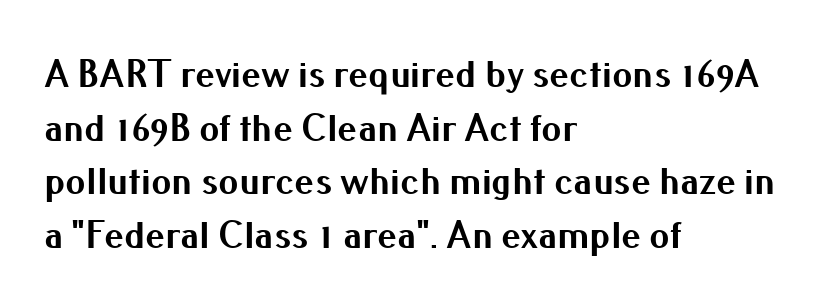
Unmarked baselines from the first word to the last. Heft: maximum for text — a bold. Which margin do the lines hug? The left one — the right edge is uneven. Serifs: no, the terminals of the letterforms are clean. Observe the ordinary spacing: letters are neighbours, not strangers.
